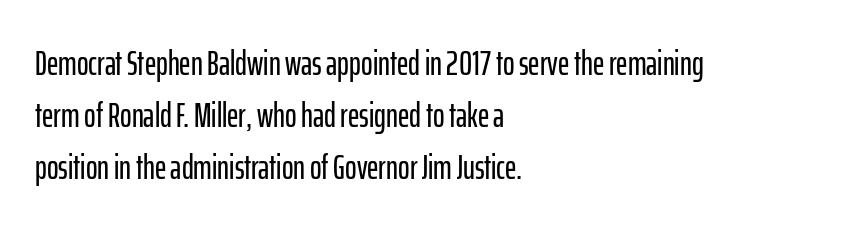
{"serif": "no", "italic": "no", "width": "condensed", "stroke_contrast": "low", "x_height": "medium", "monospaced": "no", "underline": "no", "align": "left", "line_spacing": "normal", "line_spacing_ratio": 1.48, "letter_spacing": "normal", "letter_spacing_em": 0.0, "glyph_px": 35}
